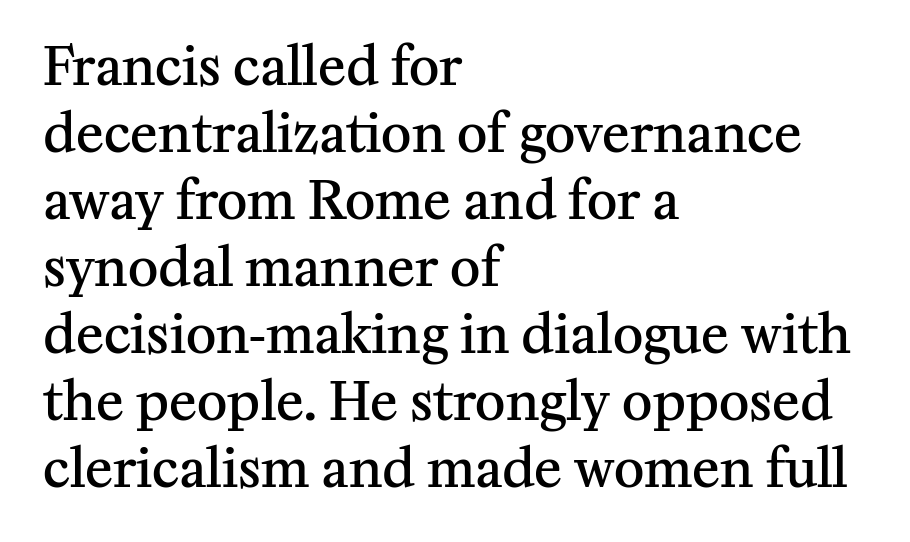
Q: Is the text bold? A: Semi-bold.
Q: Is the text italic (slanted)? A: No, it is upright.
Q: Is the typeface a serif or a sans-serif typeface? A: Serif.
Q: Is the text underlined? A: No.
Q: How is the paragraph aligned? A: Left-aligned.
Q: Is the spacing between letters normal or unusually wide? A: Normal.
Q: Is the spacing between lines tight, normal or loose? A: Normal.
Q: Width (condensed, normal, or wide)? A: Normal.
Q: Stroke contrast? A: Medium.
Q: x-height? A: Medium.
Q: Monospaced? A: No.
